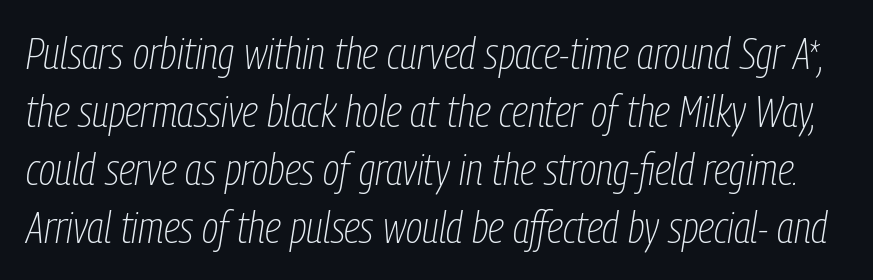
Q: Is the text bold? A: No.
Q: Is the text italic (slanted)? A: Yes, it leans right by about 9 degrees.
Q: Is the text underlined? A: No.
Q: Is the spacing between letters normal or unusually wide? A: Normal.
Q: Is the spacing between lines tight, normal or loose? A: Normal.
Q: Width (condensed, normal, or wide)? A: Condensed.
Q: Stroke contrast? A: Low.
Q: x-height? A: Medium.
Q: Monospaced? A: No.
